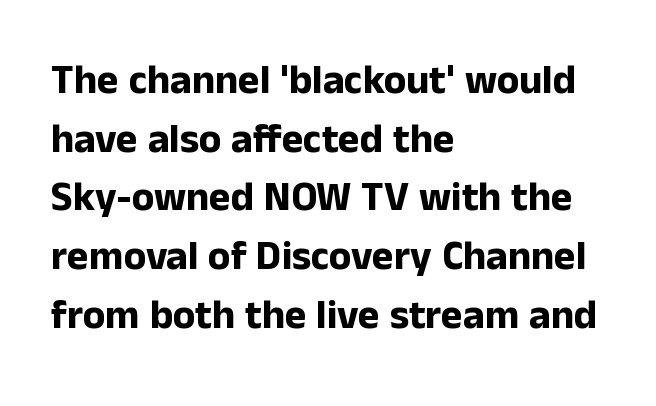
Q: Is the text bold? A: Yes.
Q: Is the text italic (slanted)? A: No, it is upright.
Q: Is the typeface a serif or a sans-serif typeface? A: Sans-serif.
Q: Is the text underlined? A: No.
Q: How is the paragraph aligned? A: Left-aligned.
Q: Is the spacing between letters normal or unusually wide? A: Normal.
Q: Is the spacing between lines tight, normal or loose? A: Normal.
Q: Width (condensed, normal, or wide)? A: Normal.
Q: Stroke contrast? A: Low.
Q: x-height? A: Medium.
Q: Monospaced? A: No.
